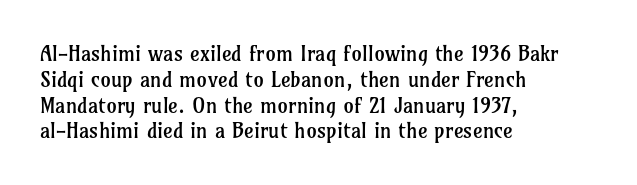
Q: Is the text bold? A: No.
Q: Is the text italic (slanted)? A: No, it is upright.
Q: Is the text underlined? A: No.
Q: How is the paragraph aligned? A: Left-aligned.
Q: Is the spacing between letters normal or unusually wide? A: Normal.
